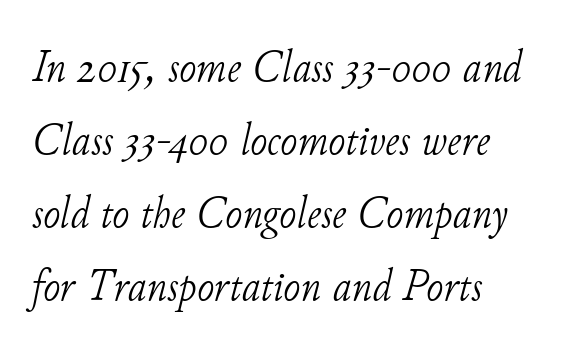
Q: Is the text bold? A: No.
Q: Is the text italic (slanted)? A: Yes, it leans right by about 11 degrees.
Q: Is the typeface a serif or a sans-serif typeface? A: Serif.
Q: Is the text underlined? A: No.
Q: How is the paragraph aligned? A: Left-aligned.
Q: Is the spacing between letters normal or unusually wide? A: Normal.
Q: Is the spacing between lines tight, normal or loose? A: Normal.
Q: Width (condensed, normal, or wide)? A: Normal.
Q: Stroke contrast? A: Low.
Q: x-height? A: Small.
Q: Monospaced? A: No.
